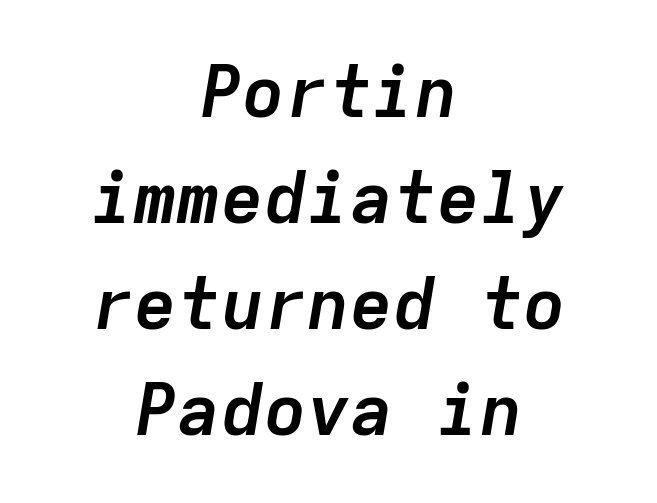
Q: Is the text bold? A: Yes.
Q: Is the text italic (slanted)? A: Yes, it leans right by about 9 degrees.
Q: Is the text underlined? A: No.
Q: How is the paragraph aligned? A: Centered.
Q: Is the spacing between letters normal or unusually wide? A: Normal.
Q: Is the spacing between lines tight, normal or loose? A: Normal.
Q: Width (condensed, normal, or wide)? A: Normal.
Q: Stroke contrast? A: Low.
Q: x-height? A: Medium.
Q: Monospaced? A: Yes.
